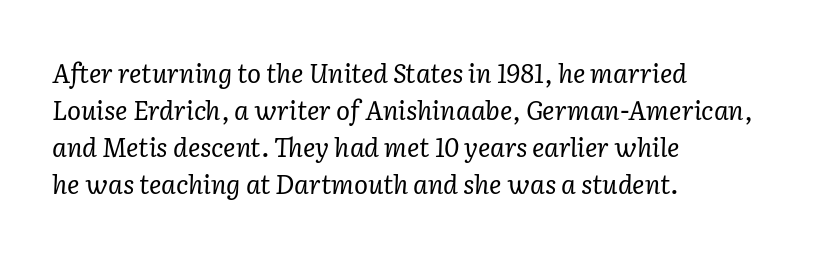
The image shows 26 px text type, italic (leaning right); set left-aligned, normal line spacing (1.42x), normal letter spacing, not underlined.
